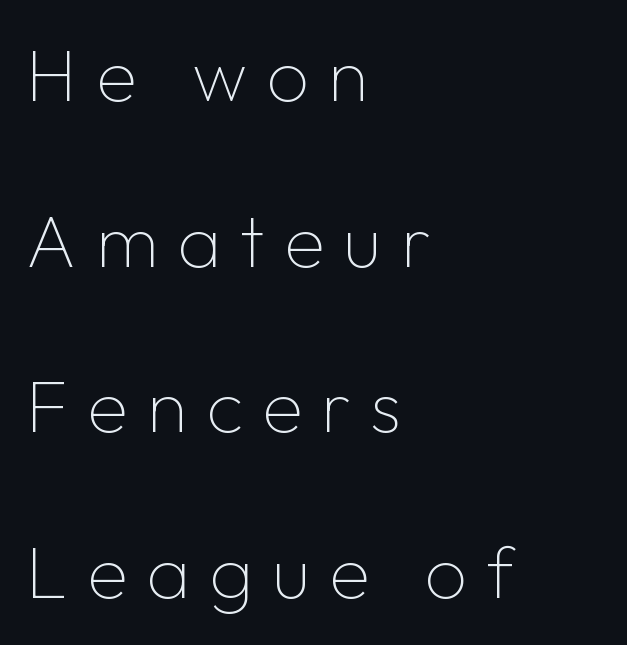
The image shows 75 px thin sans-serif type, upright; set left-aligned, loose line spacing (2.21x), unusually wide letter spacing (+0.25 em), not underlined; low stroke contrast and a medium x-height.
